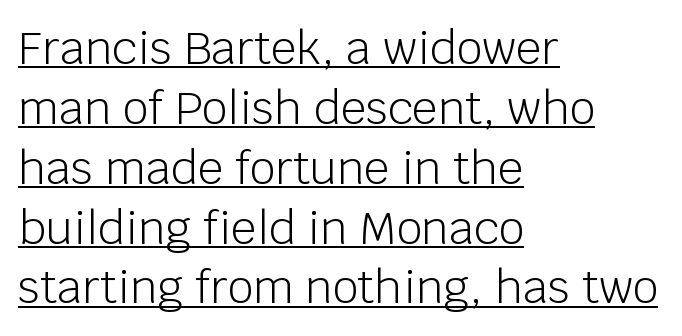
The image shows 45 px light sans-serif type, upright; set left-aligned, normal line spacing (1.33x), normal letter spacing, underlined; low stroke contrast and a large x-height.
